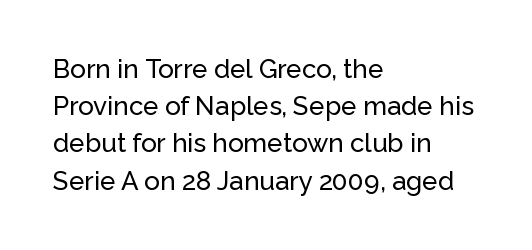
The passage is arranged the way most books set body copy — flush left. No extra tracking has been applied to these lines. You can tell it's not italic because the verticals are truly vertical. The leading is moderate, giving the passage an even texture. The specimen omits any rule beneath the text block's lines.
